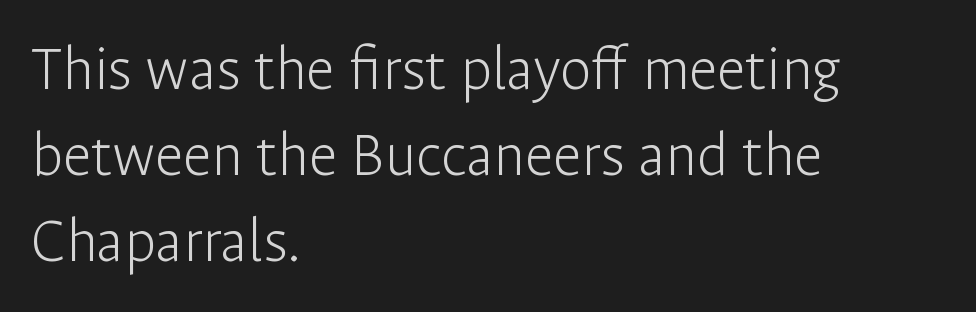
{"serif": "no", "italic": "no", "bold": "no", "weight": "light", "width": "normal", "stroke_contrast": "low", "x_height": "medium", "monospaced": "no", "underline": "no", "align": "left", "line_spacing": "normal", "line_spacing_ratio": 1.34, "letter_spacing": "normal", "letter_spacing_em": 0.0, "glyph_px": 64}
